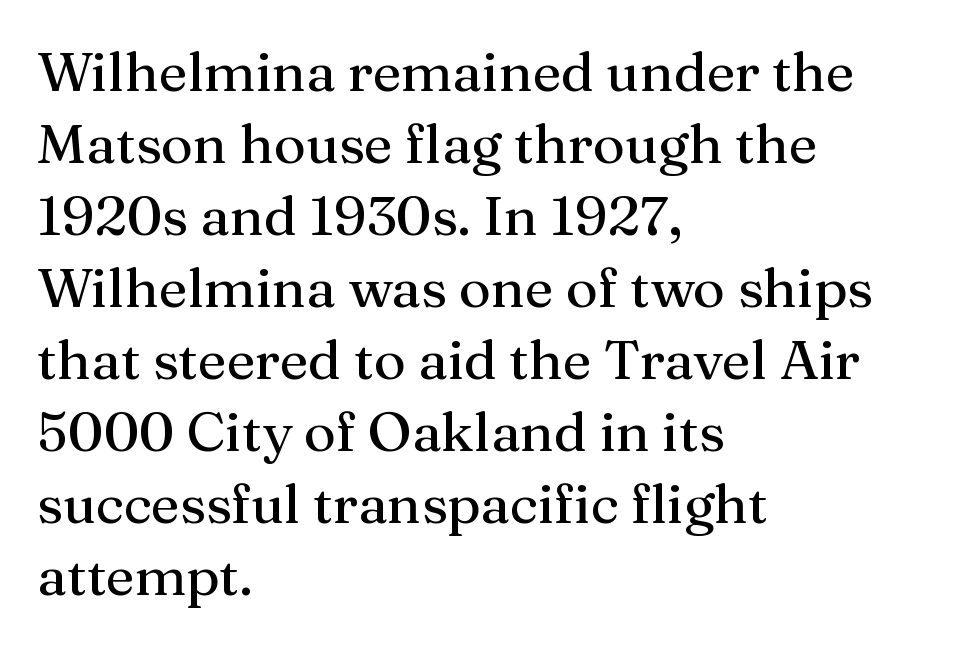
Q: Is the text italic (slanted)? A: No, it is upright.
Q: Is the typeface a serif or a sans-serif typeface? A: Serif.
Q: Is the text underlined? A: No.
Q: How is the paragraph aligned? A: Left-aligned.
Q: Is the spacing between letters normal or unusually wide? A: Normal.
Q: Is the spacing between lines tight, normal or loose? A: Normal.
Q: Width (condensed, normal, or wide)? A: Normal.
Q: Stroke contrast? A: Medium.
Q: x-height? A: Medium.
Q: Monospaced? A: No.
